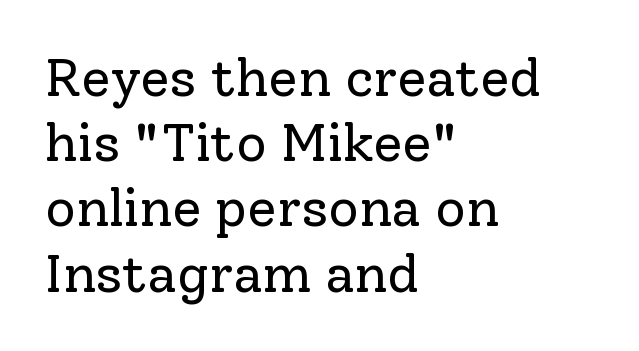
The image shows 53 px regular-weight serif type, upright; set left-aligned, line spacing 1.23x, normal letter spacing, not underlined; low stroke contrast and a medium x-height.
